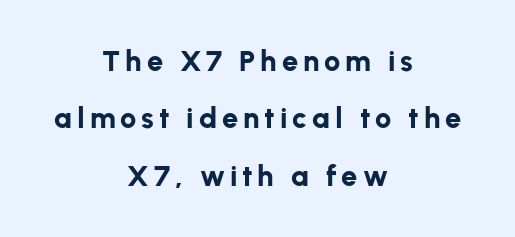
The face used here is proportionally spaced, like ordinary book or web type. Every row of glyphs is offset so its center matches the block's center. Honestly, the rows look like they've been pulled way apart. The type family on display is of the sans-serif kind. Is there any slant? The stems are plumb.
